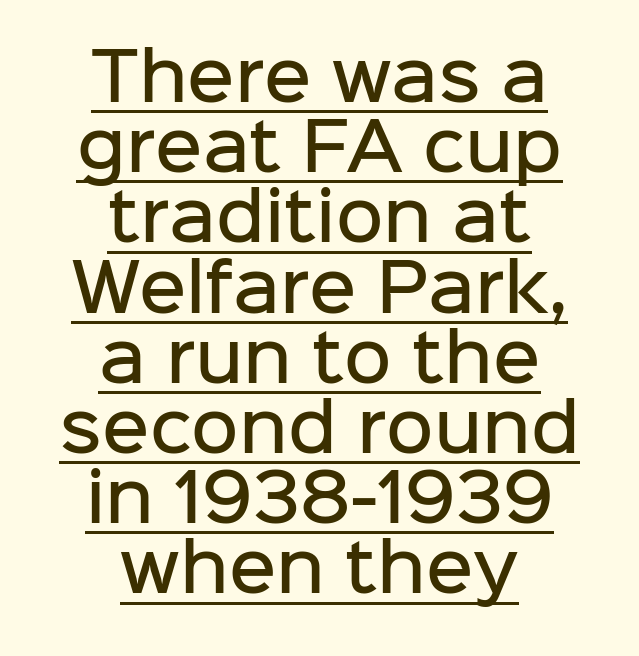
Tightly led — the rows are bunched. This sample has the flowing, uneven cadence of proportional lettering. Style check: upright. Honestly, the letter spacing is just normal — you wouldn't notice it. Typographically, this falls in the sans-serif category.
